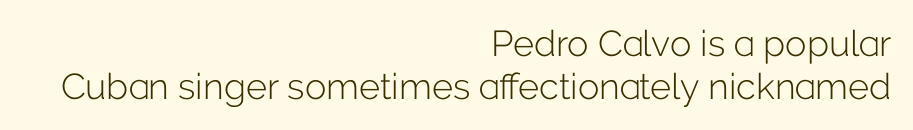
What stands out about the letter spacing? Nothing — it is the standard amount. Each stroke keeps to a modest, everyday thickness or less. The foot of each line stays bare and open. The face used here is proportionally spaced, like ordinary book or web type. Horizontal alignment here is rightward, an uncommon choice for prose. When letters stand straight like this, we call the style roman or upright.
